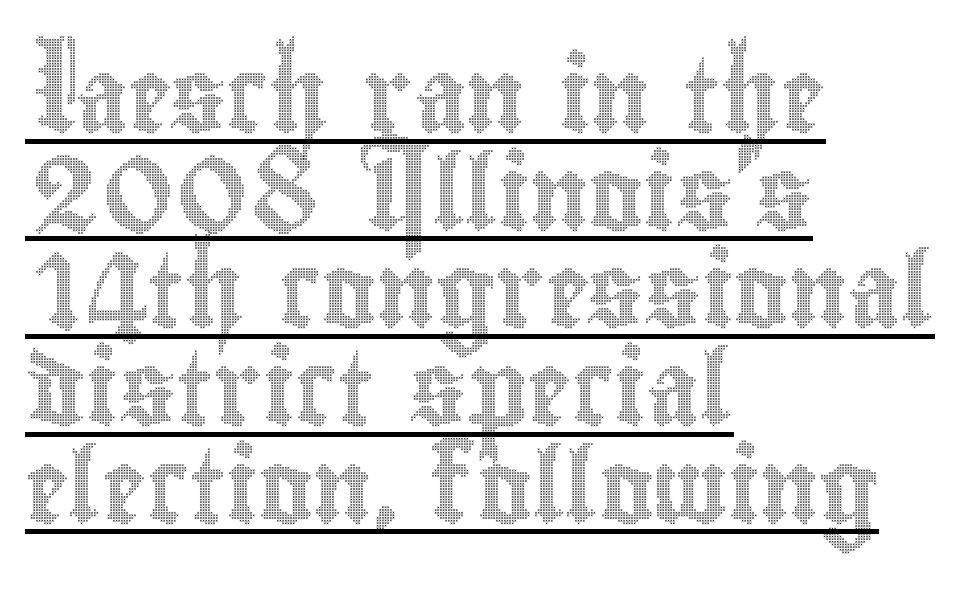
Q: Is the text italic (slanted)? A: No, it is upright.
Q: Is the text underlined? A: Yes.
Q: How is the paragraph aligned? A: Left-aligned.
Q: Is the spacing between letters normal or unusually wide? A: Normal.
Q: Is the spacing between lines tight, normal or loose? A: Normal.
Q: Width (condensed, normal, or wide)? A: Condensed.
Q: x-height? A: Small.
Q: Monospaced? A: No.
